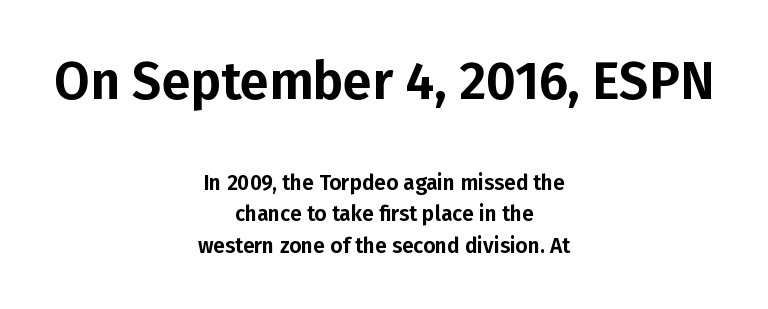
{"serif": "no", "italic": "no", "width": "normal", "stroke_contrast": "low", "x_height": "medium", "monospaced": "no", "underline": "no", "align": "center", "line_spacing": "normal", "line_spacing_ratio": 1.5, "letter_spacing": "normal", "letter_spacing_em": 0.0, "larger_block": "first", "size_ratio": 2.48, "glyph_px": 52}
